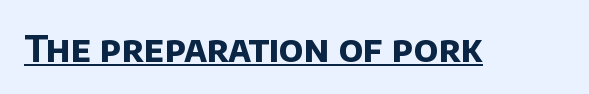
Q: Is the text bold? A: Yes.
Q: Is the typeface a serif or a sans-serif typeface? A: Sans-serif.
Q: Is the text underlined? A: Yes.
Q: Is the spacing between letters normal or unusually wide? A: Normal.
Q: Width (condensed, normal, or wide)? A: Normal.
Q: Stroke contrast? A: Low.
Q: x-height? A: Large.
Q: Monospaced? A: No.
